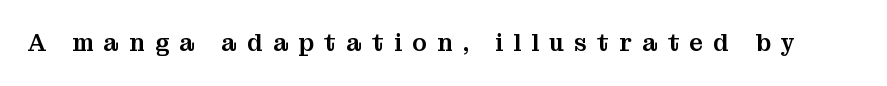
{"italic": "no", "underline": "no", "letter_spacing": "wide", "letter_spacing_em": 0.43, "glyph_px": 24}
